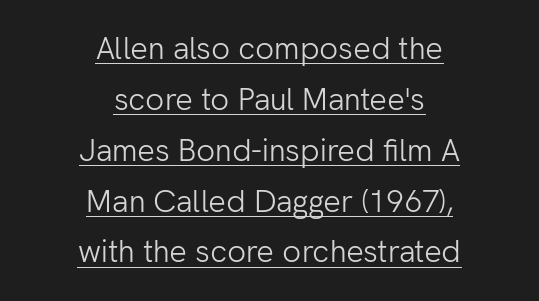
Q: Is the text bold? A: No.
Q: Is the text italic (slanted)? A: No, it is upright.
Q: Is the typeface a serif or a sans-serif typeface? A: Sans-serif.
Q: Is the text underlined? A: Yes.
Q: How is the paragraph aligned? A: Centered.
Q: Is the spacing between letters normal or unusually wide? A: Normal.
Q: Is the spacing between lines tight, normal or loose? A: Normal.
Q: Width (condensed, normal, or wide)? A: Normal.
Q: Stroke contrast? A: Low.
Q: x-height? A: Medium.
Q: Monospaced? A: No.
